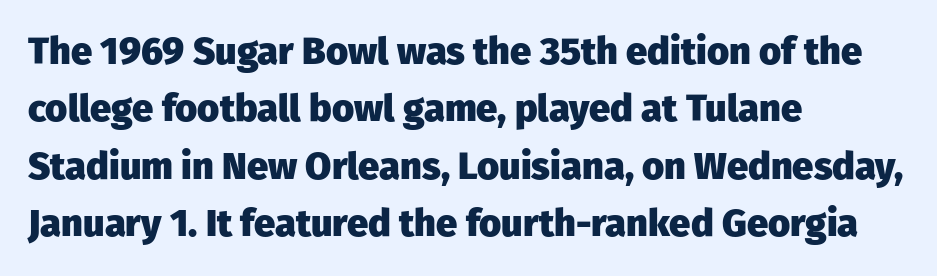
{"serif": "no", "italic": "no", "bold": "yes", "weight": "heavy", "width": "normal", "stroke_contrast": "low", "x_height": "medium", "monospaced": "no", "underline": "no", "align": "left", "line_spacing": "normal", "line_spacing_ratio": 1.51, "letter_spacing": "normal", "letter_spacing_em": 0.0, "glyph_px": 38}
